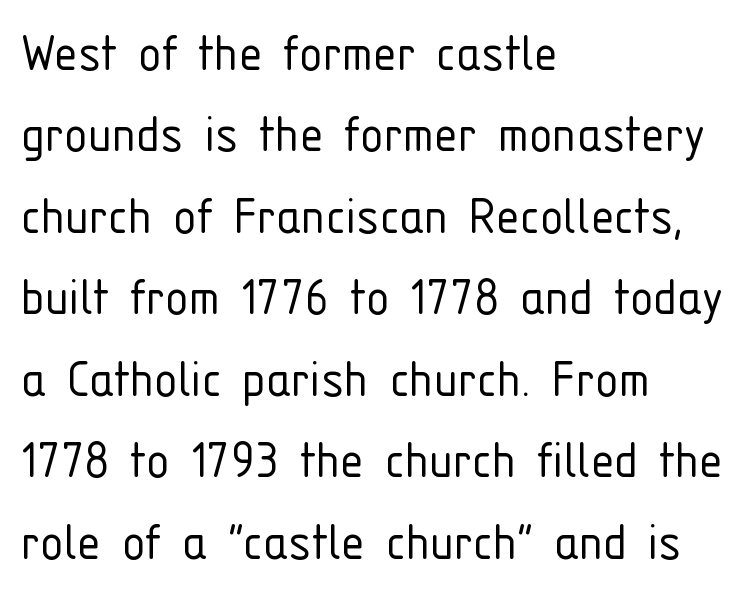
{"serif": "no", "italic": "no", "bold": "no", "weight": "light", "width": "condensed", "stroke_contrast": "low", "x_height": "medium", "monospaced": "no", "underline": "no", "align": "left", "line_spacing": "normal", "line_spacing_ratio": 1.38, "letter_spacing": "normal", "letter_spacing_em": 0.0, "glyph_px": 59}
